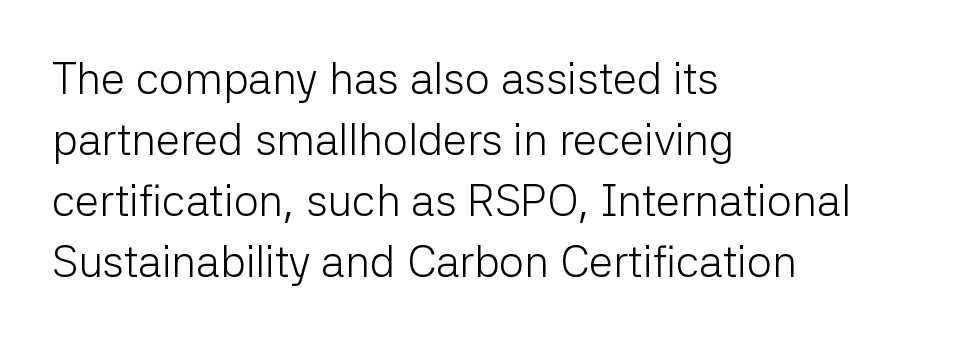
Q: Is the text bold? A: No.
Q: Is the text italic (slanted)? A: No, it is upright.
Q: Is the typeface a serif or a sans-serif typeface? A: Sans-serif.
Q: Is the text underlined? A: No.
Q: How is the paragraph aligned? A: Left-aligned.
Q: Is the spacing between letters normal or unusually wide? A: Normal.
Q: Is the spacing between lines tight, normal or loose? A: Normal.
Q: Width (condensed, normal, or wide)? A: Normal.
Q: Stroke contrast? A: Low.
Q: x-height? A: Medium.
Q: Monospaced? A: No.
